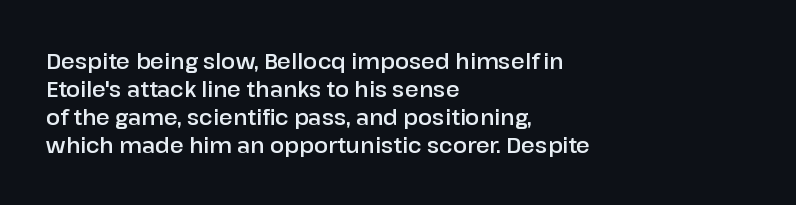
Q: Is the text italic (slanted)? A: No, it is upright.
Q: Is the text underlined? A: No.
Q: How is the paragraph aligned? A: Left-aligned.
Q: Is the spacing between letters normal or unusually wide? A: Normal.
Q: Is the spacing between lines tight, normal or loose? A: Normal.
